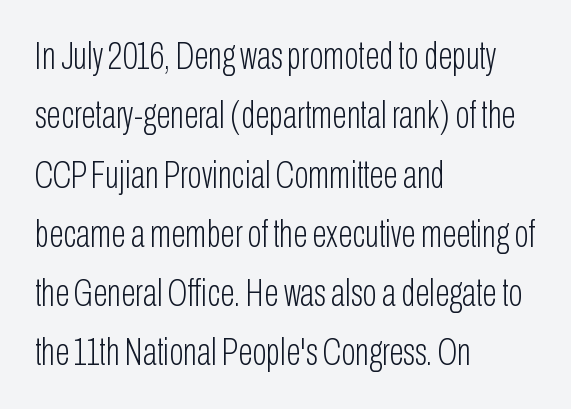
Nothing unusual about the tracking: characters are spaced as the font intends. Do the characters align in a grid? No, the font is proportional. The axis of the letterforms is exactly vertical. Leftover space on each line is placed entirely after the last word.
